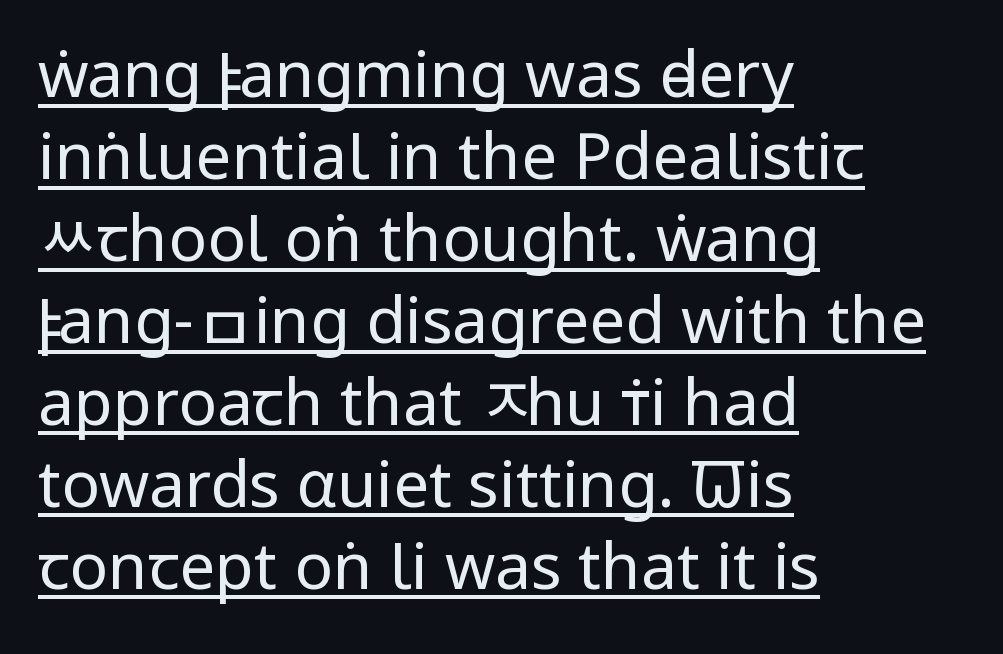
The image shows 64 px regular-weight, condensed sans-serif type, upright; set left-aligned, normal line spacing (1.28x), normal letter spacing, underlined; low stroke contrast and a large x-height.
